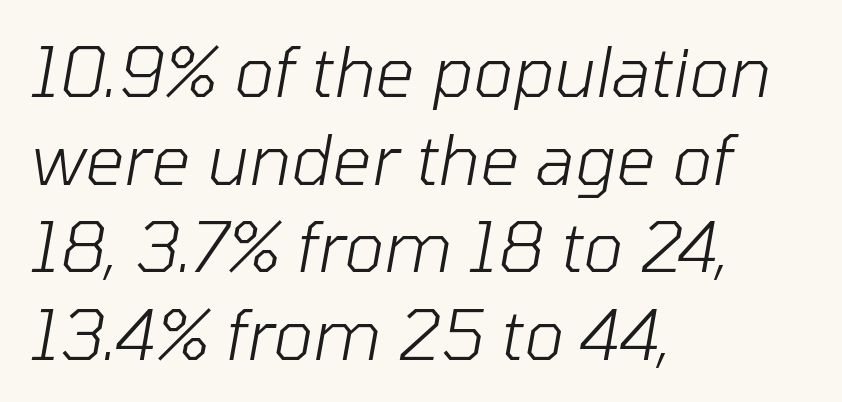
{"italic": "yes", "lean": "right", "slant_degrees": 10, "bold": "no", "weight": "light", "width": "normal", "stroke_contrast": "low", "x_height": "medium", "monospaced": "no", "underline": "no", "align": "left", "line_spacing": "normal", "line_spacing_ratio": 1.27, "letter_spacing": "normal", "letter_spacing_em": 0.0, "glyph_px": 69}
